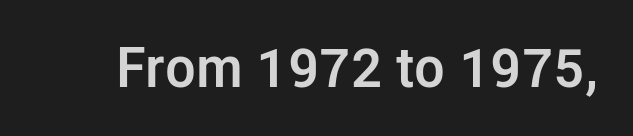
The image shows 56 px semibold sans-serif type, upright; set normal letter spacing, not underlined; low stroke contrast and a medium x-height.
